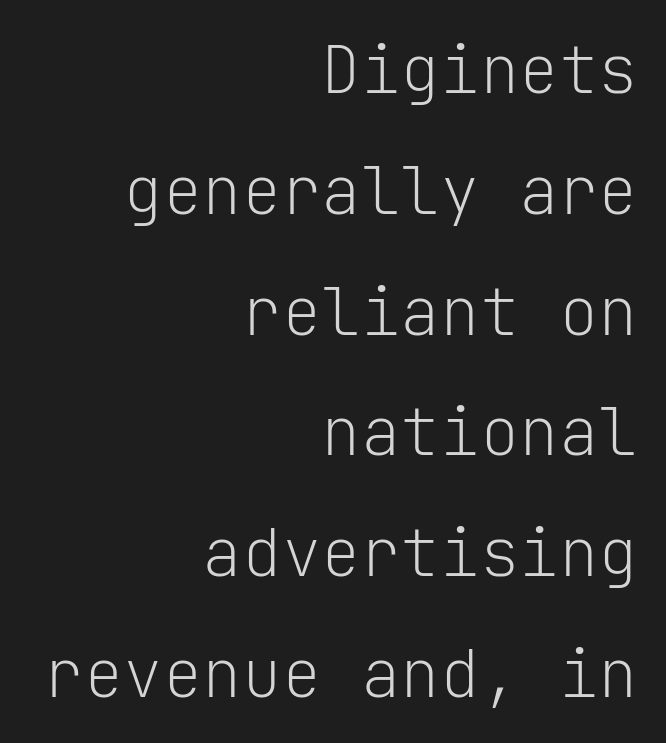
Here the designer chose a console-style face with uniform glyph widths. This is the regular roman posture of the typeface. Serifs: no, the terminals of the letterforms are clean. Only glyphs here, with clear space below each row. Each stroke keeps to a modest, everyday thickness or less.
